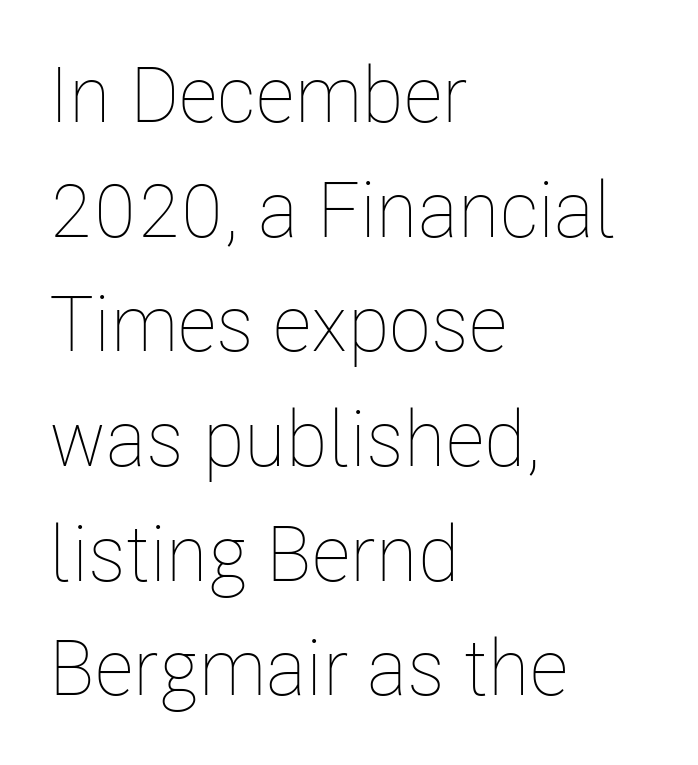
The image shows 78 px thin, condensed type, upright; set left-aligned, normal line spacing (1.47x), normal letter spacing, not underlined; low stroke contrast and a medium x-height.
